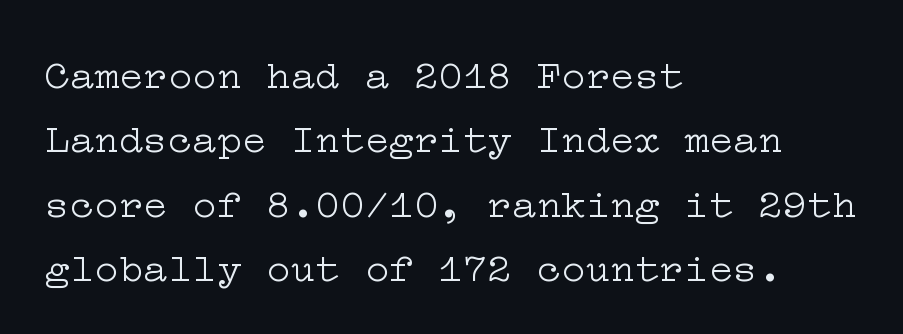
Teacher's note: observe the even left margin — that is flush-left alignment. Stroke terminals: seriffed. Honestly, the letter spacing is just normal — you wouldn't notice it. Summary of weight: not heavy and not bold.
